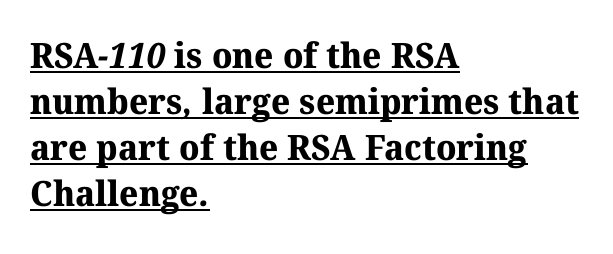
The rendered words wear a rule along their underside. The face used here is seriffed, in the tradition of book romans. Vertically, the passage feels balanced, rows spaced as you'd expect. Each letter keeps its own natural width here, so spacing adapts to shape. If you drew a ruler down the left edge, every line would touch it.
